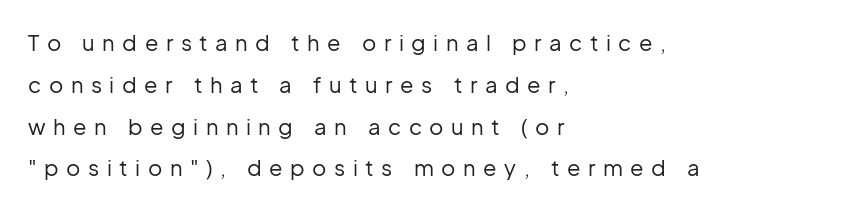
Lines of text with bare space underneath. Vertical stems look standard width or narrower in stroke. In terms of letterspacing, this is a distinctly airy, spread setting. The typesetter chose a ragged-right arrangement here.
